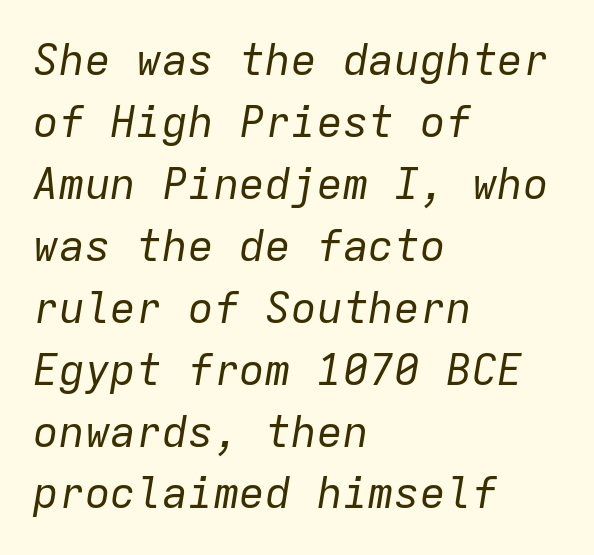
Q: Is the text bold? A: No.
Q: Is the text italic (slanted)? A: Yes, it leans right by about 9 degrees.
Q: Is the text underlined? A: No.
Q: How is the paragraph aligned? A: Left-aligned.
Q: Is the spacing between letters normal or unusually wide? A: Normal.
Q: Is the spacing between lines tight, normal or loose? A: Normal.
Q: Width (condensed, normal, or wide)? A: Normal.
Q: Stroke contrast? A: Low.
Q: x-height? A: Medium.
Q: Monospaced? A: Yes.
